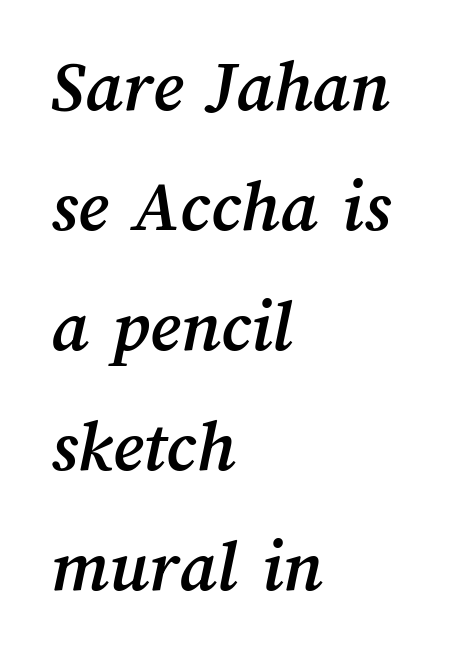
{"width": "normal", "stroke_contrast": "medium", "x_height": "medium", "monospaced": "no", "underline": "no", "align": "left", "line_spacing": "normal", "line_spacing_ratio": 1.6, "letter_spacing": "normal", "letter_spacing_em": 0.0, "glyph_px": 75}
